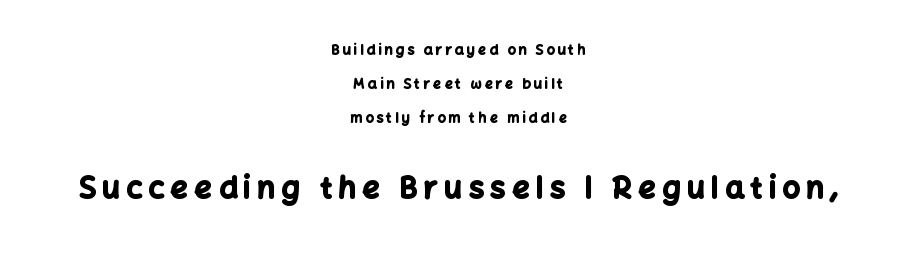
Q: Is the text bold? A: Yes.
Q: Is the text italic (slanted)? A: No, it is upright.
Q: Is the typeface a serif or a sans-serif typeface? A: Sans-serif.
Q: Is the text underlined? A: No.
Q: How is the paragraph aligned? A: Centered.
Q: Is the spacing between letters normal or unusually wide? A: Unusually wide.
Q: Is the spacing between lines tight, normal or loose? A: Loose.
Q: Which block of text is set in a larger size, the first (top) or the second (bottom)? A: The second (bottom) one.
Q: Width (condensed, normal, or wide)? A: Normal.
Q: Stroke contrast? A: Low.
Q: x-height? A: Medium.
Q: Monospaced? A: No.
